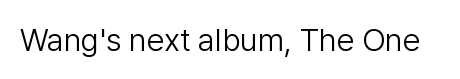
The face used here is a sans, in the tradition of grotesques and geometrics. These lines are rendered in a variable-pitch font. This rendering features lettering with no underline. Standard letterfit; no display-style spreading of the glyphs. The passage shown is not bold in any degree.
